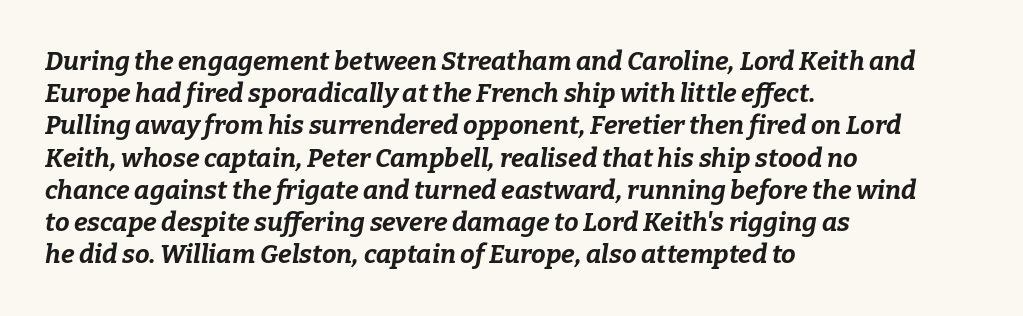
Q: Is the text bold? A: Yes.
Q: Is the text italic (slanted)? A: Yes, it leans right by about 9 degrees.
Q: Is the text underlined? A: No.
Q: How is the paragraph aligned? A: Left-aligned.
Q: Is the spacing between letters normal or unusually wide? A: Normal.
